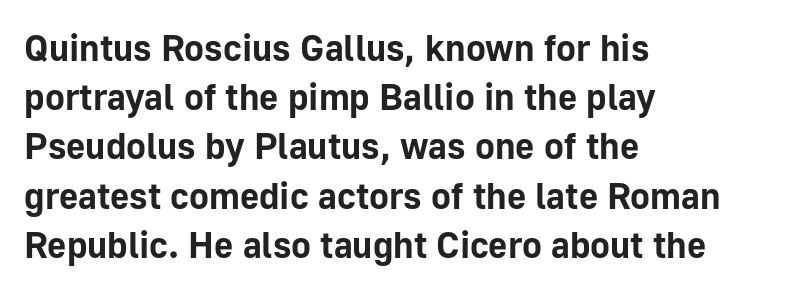
{"serif": "no", "italic": "no", "bold": "yes", "weight": "bold", "width": "normal", "stroke_contrast": "low", "x_height": "medium", "monospaced": "no", "underline": "no", "align": "left", "line_spacing": "normal", "line_spacing_ratio": 1.33, "letter_spacing": "normal", "letter_spacing_em": 0.0, "glyph_px": 37}
